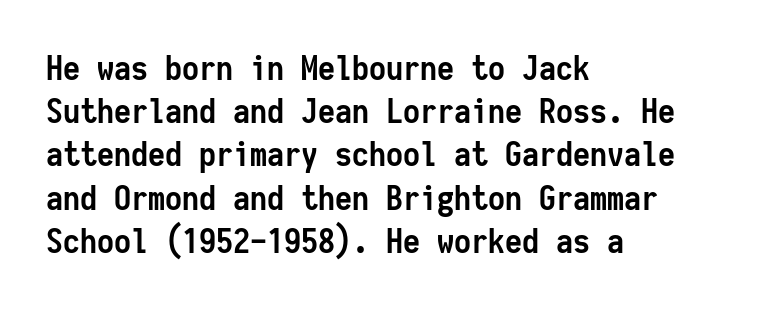
{"serif": "no", "italic": "no", "bold": "yes", "weight": "semibold", "width": "condensed", "stroke_contrast": "low", "x_height": "medium", "monospaced": "yes", "underline": "no", "align": "left", "line_spacing": "normal", "line_spacing_ratio": 1.27, "letter_spacing": "normal", "letter_spacing_em": 0.0, "glyph_px": 34}
